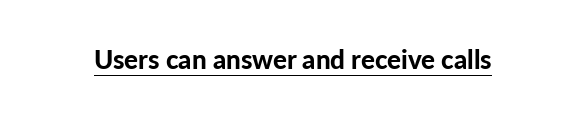
The image shows 26 px bold type, upright; set normal letter spacing, underlined.
